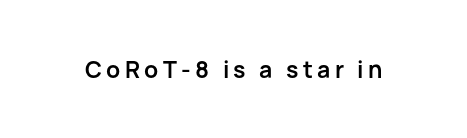
The image shows 23 px bold type, upright; set not underlined.
